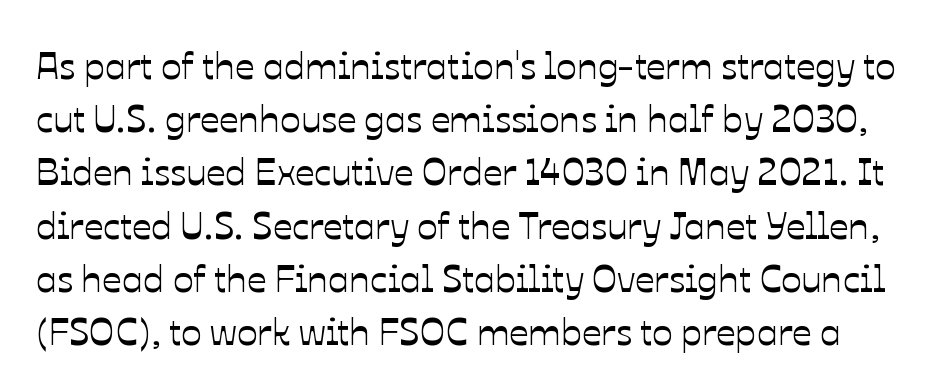
Q: Is the text italic (slanted)? A: No, it is upright.
Q: Is the text underlined? A: No.
Q: Is the spacing between letters normal or unusually wide? A: Normal.
Q: Is the spacing between lines tight, normal or loose? A: Normal.
Q: Width (condensed, normal, or wide)? A: Normal.
Q: Stroke contrast? A: Low.
Q: x-height? A: Medium.
Q: Monospaced? A: No.
